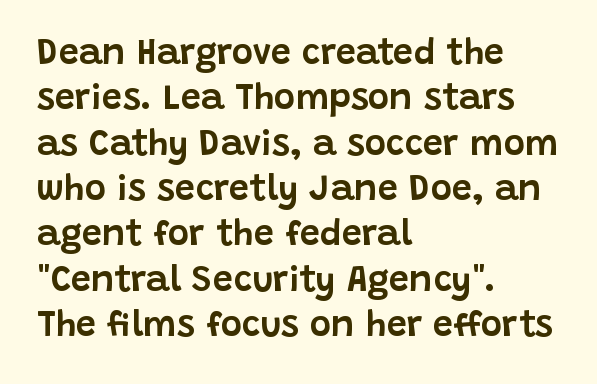
The image shows 36 px sans-serif type, upright; set left-aligned, normal line spacing (1.26x), normal letter spacing, not underlined; low stroke contrast and a large x-height.
